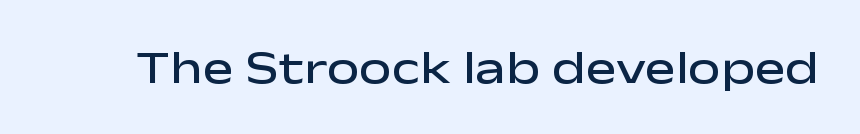
{"serif": "no", "italic": "no", "bold": "semi", "weight": "semibold", "width": "wide", "stroke_contrast": "low", "x_height": "medium", "monospaced": "no", "underline": "no", "letter_spacing": "normal", "letter_spacing_em": 0.0, "glyph_px": 46}
